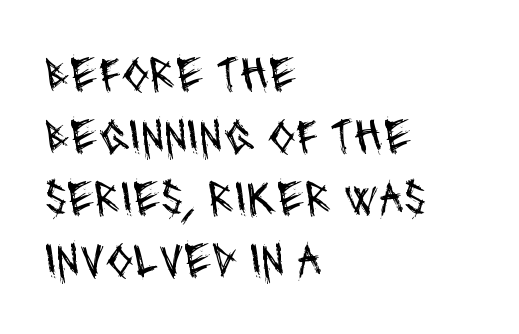
The text block is weighted toward the left margin, trailing off unevenly rightward. Character widths vary here, with narrow letters taking less room than wide ones. Summary of weight: not heavy and not bold. The string is rendered with underlining switched off. Are there feet on the stems? There aren't — it's a sans. How are the letters spaced? Ordinarily, with no added tracking.
